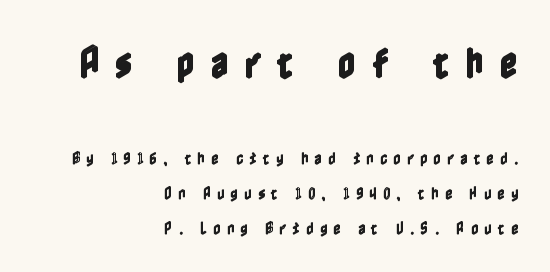
{"italic": "no", "width": "condensed", "x_height": "medium", "underline": "no", "align": "right", "line_spacing": "loose", "line_spacing_ratio": 2.47, "letter_spacing": "wide", "letter_spacing_em": 0.45, "larger_block": "first", "size_ratio": 2.5, "glyph_px": 35}
